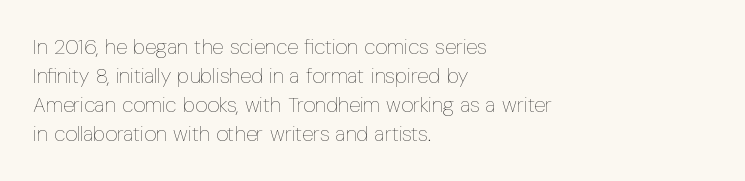
The image shows 21 px text type, upright; set left-aligned, normal line spacing (1.38x), normal letter spacing, not underlined.
